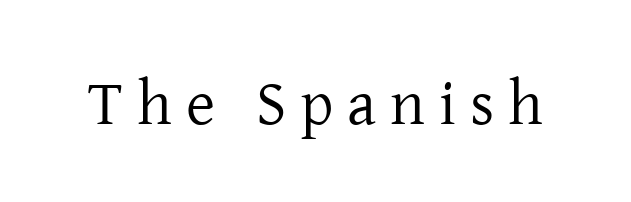
Q: Is the text bold? A: No.
Q: Is the text italic (slanted)? A: No, it is upright.
Q: Is the typeface a serif or a sans-serif typeface? A: Serif.
Q: Is the text underlined? A: No.
Q: Is the spacing between letters normal or unusually wide? A: Unusually wide.
Q: Width (condensed, normal, or wide)? A: Normal.
Q: Stroke contrast? A: Low.
Q: x-height? A: Medium.
Q: Monospaced? A: No.
